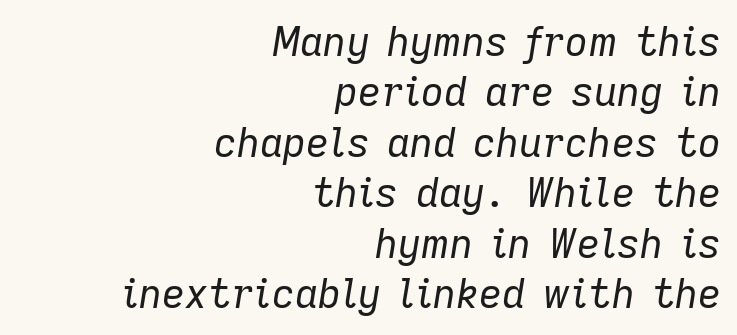
Q: Is the text bold? A: No.
Q: Is the text italic (slanted)? A: Yes, it leans right by about 9 degrees.
Q: Is the text underlined? A: No.
Q: How is the paragraph aligned? A: Right-aligned.
Q: Is the spacing between letters normal or unusually wide? A: Normal.
Q: Is the spacing between lines tight, normal or loose? A: Normal.
Q: Width (condensed, normal, or wide)? A: Normal.
Q: Stroke contrast? A: Low.
Q: x-height? A: Medium.
Q: Monospaced? A: No.
